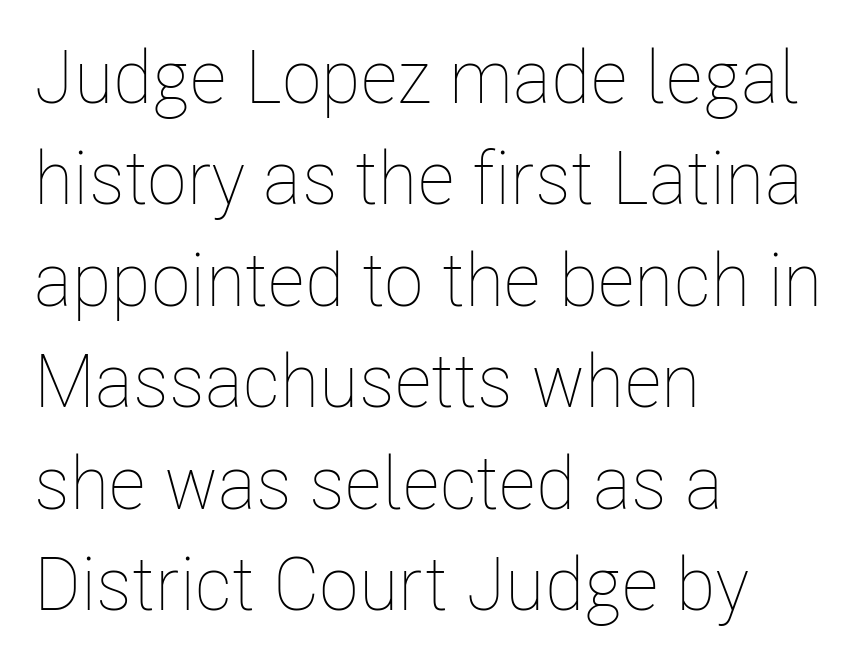
{"italic": "no", "bold": "no", "weight": "thin", "width": "condensed", "stroke_contrast": "low", "x_height": "medium", "monospaced": "no", "underline": "no", "align": "left", "line_spacing": "normal", "line_spacing_ratio": 1.37, "letter_spacing": "normal", "letter_spacing_em": 0.0, "glyph_px": 74}
